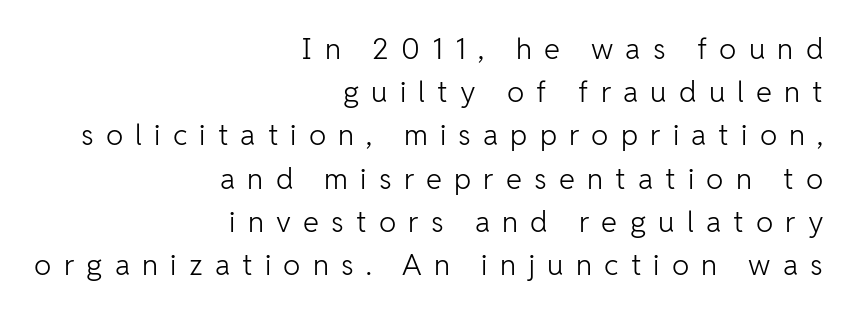
The image shows 29 px light sans-serif type, upright; set right-aligned, normal line spacing (1.49x), unusually wide letter spacing (+0.42 em), not underlined; low stroke contrast and a medium x-height.
